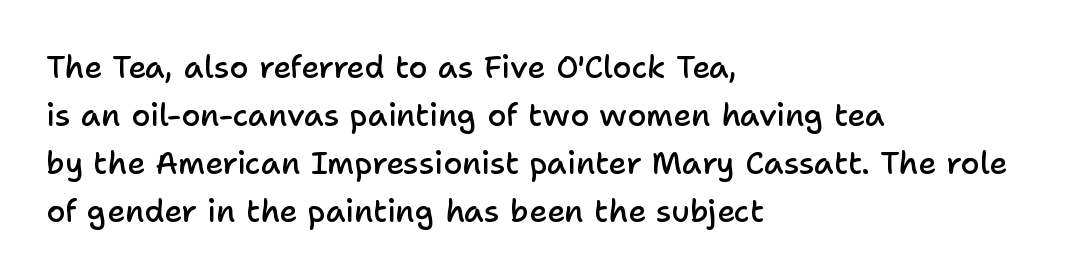
Q: Is the text bold? A: Semi-bold.
Q: Is the text italic (slanted)? A: No, it is upright.
Q: Is the typeface a serif or a sans-serif typeface? A: Sans-serif.
Q: Is the text underlined? A: No.
Q: How is the paragraph aligned? A: Left-aligned.
Q: Is the spacing between letters normal or unusually wide? A: Normal.
Q: Is the spacing between lines tight, normal or loose? A: Normal.
Q: Width (condensed, normal, or wide)? A: Normal.
Q: Stroke contrast? A: Low.
Q: x-height? A: Medium.
Q: Monospaced? A: No.
